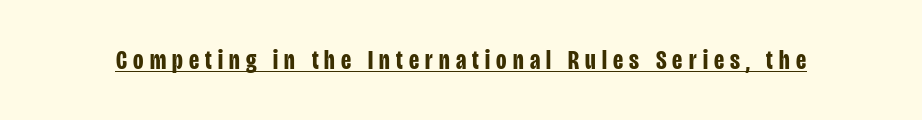
{"italic": "no", "bold": "yes", "underline": "yes", "letter_spacing": "wide", "letter_spacing_em": 0.23, "glyph_px": 27}
